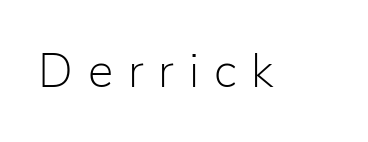
Q: Is the text bold? A: No.
Q: Is the text italic (slanted)? A: No, it is upright.
Q: Is the typeface a serif or a sans-serif typeface? A: Sans-serif.
Q: Is the text underlined? A: No.
Q: Is the spacing between letters normal or unusually wide? A: Unusually wide.
Q: Width (condensed, normal, or wide)? A: Normal.
Q: Stroke contrast? A: Low.
Q: x-height? A: Medium.
Q: Monospaced? A: No.
